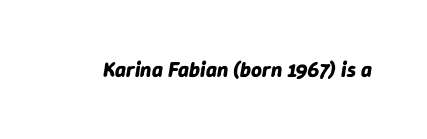
Each word holds together tightly as a unit, with standard inter-letter gaps. This is heavy type, rendered in bold. The zone under the glyphs is completely vacant. Is the type slanted? Yes — the strokes lean at a clear angle.
